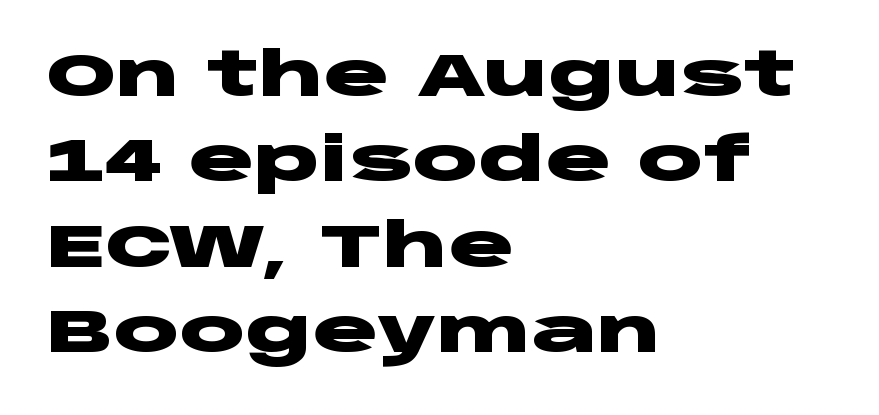
The image shows 61 px heavy, wide sans-serif type, upright; set left-aligned, normal line spacing (1.4x), normal letter spacing, not underlined; low stroke contrast and a large x-height.
